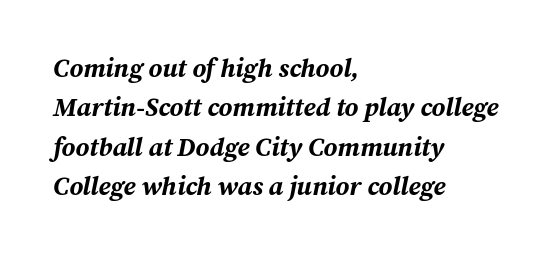
Q: Is the text bold? A: Yes.
Q: Is the text italic (slanted)? A: Yes, it leans right by about 12 degrees.
Q: Is the text underlined? A: No.
Q: How is the paragraph aligned? A: Left-aligned.
Q: Is the spacing between letters normal or unusually wide? A: Normal.
Q: Is the spacing between lines tight, normal or loose? A: Normal.
